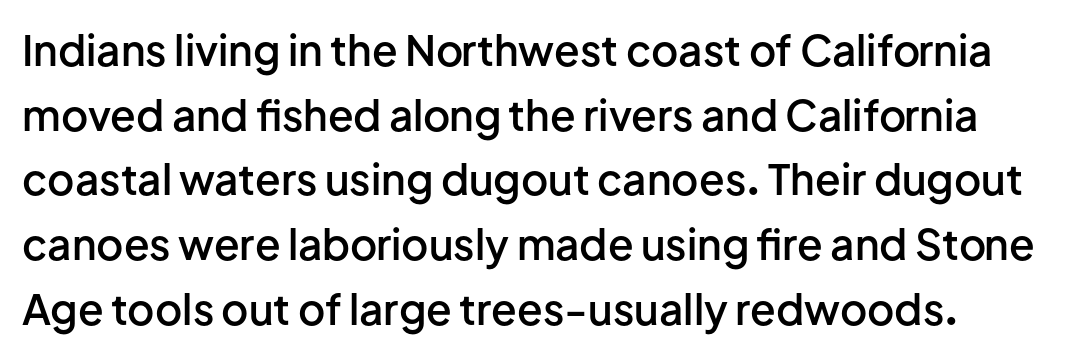
This sample uses an upright cut, with every glyph sitting square on the baseline. Check the space under the baseline: it is left empty. Between one letter and the next there's only the usual sliver of space. These lines are composed in type without serifs. The letters advance in unequal steps, a hallmark of proportional type. Reading down the column, the eye jumps a familiar distance to each next line.
